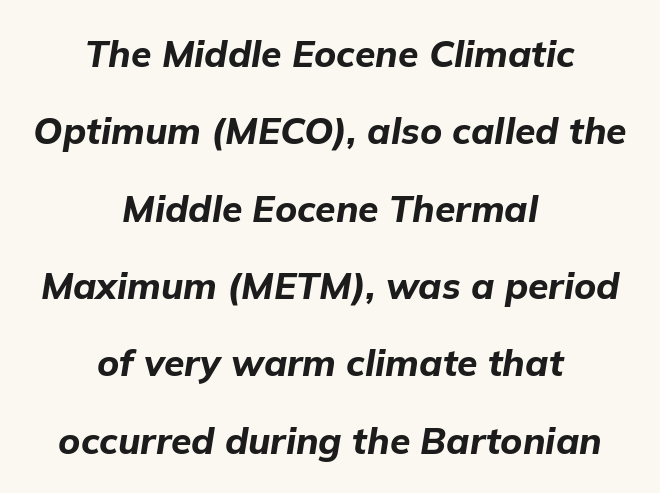
{"italic": "yes", "lean": "right", "slant_degrees": 9, "bold": "yes", "weight": "bold", "width": "normal", "stroke_contrast": "low", "x_height": "medium", "monospaced": "no", "underline": "no", "align": "center", "line_spacing": "loose", "line_spacing_ratio": 2.09, "letter_spacing": "normal", "letter_spacing_em": 0.0, "glyph_px": 37}
